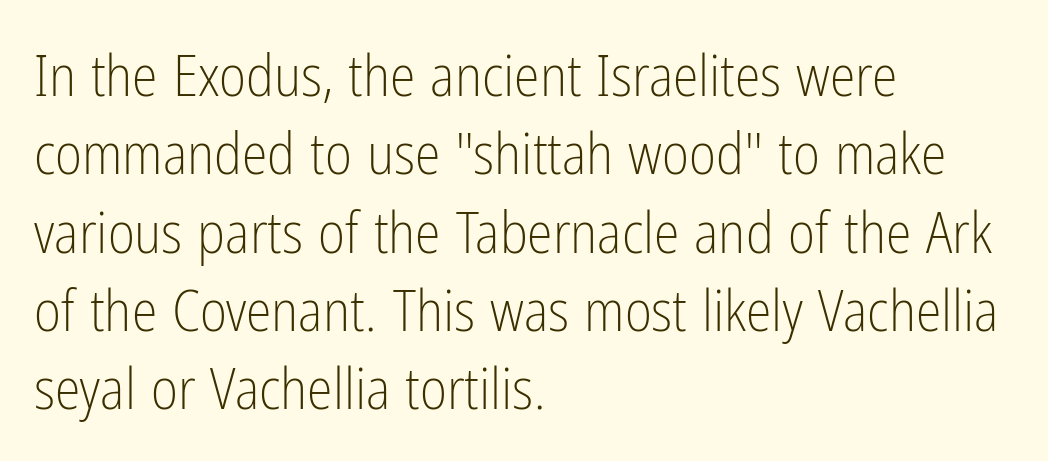
{"serif": "no", "italic": "no", "bold": "no", "weight": "light", "width": "condensed", "stroke_contrast": "low", "x_height": "medium", "monospaced": "no", "underline": "no", "align": "left", "line_spacing": "normal", "line_spacing_ratio": 1.35, "letter_spacing": "normal", "letter_spacing_em": 0.0, "glyph_px": 58}
